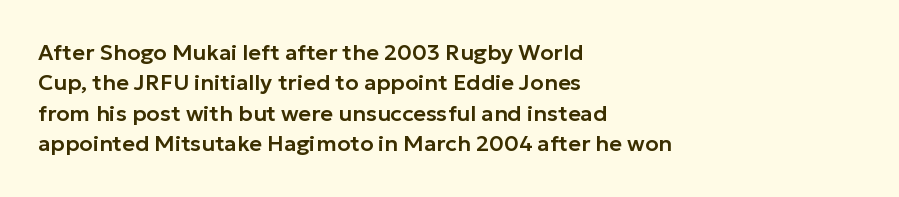
Q: Is the text italic (slanted)? A: No, it is upright.
Q: Is the text underlined? A: No.
Q: How is the paragraph aligned? A: Left-aligned.
Q: Is the spacing between letters normal or unusually wide? A: Normal.
Q: Is the spacing between lines tight, normal or loose? A: Normal.
